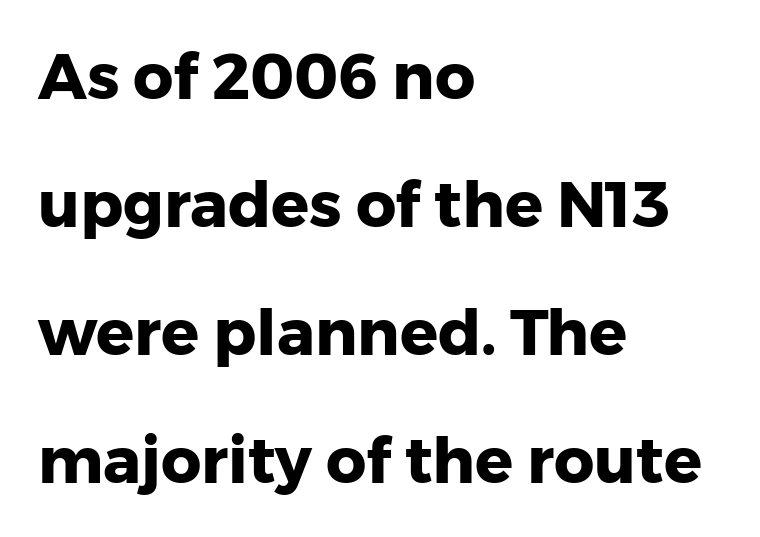
{"serif": "no", "italic": "no", "bold": "yes", "weight": "heavy", "width": "normal", "stroke_contrast": "low", "x_height": "medium", "monospaced": "no", "underline": "no", "align": "left", "line_spacing": "loose", "line_spacing_ratio": 2.03, "letter_spacing": "normal", "letter_spacing_em": 0.0, "glyph_px": 63}
